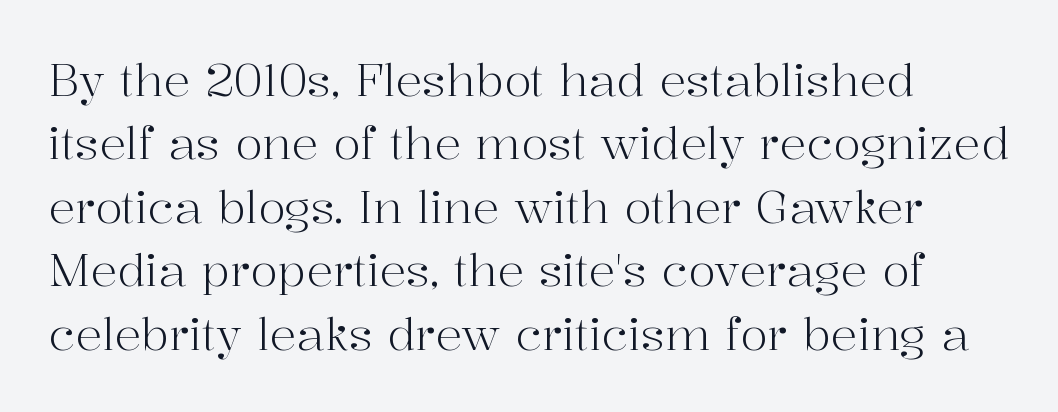
These lines were composed using upright roman letters. Each stroke keeps to a modest, everyday thickness or less. Each new line begins a customary step beneath the previous one. Is this a fixed-width face? No — the glyphs have proportional, varying widths.
